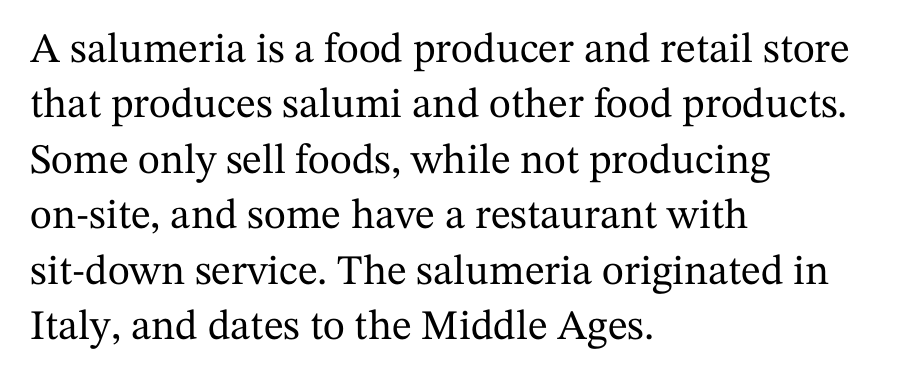
The image shows 42 px serif type, upright; set left-aligned, normal line spacing (1.32x), normal letter spacing, not underlined; medium stroke contrast and a medium x-height.
